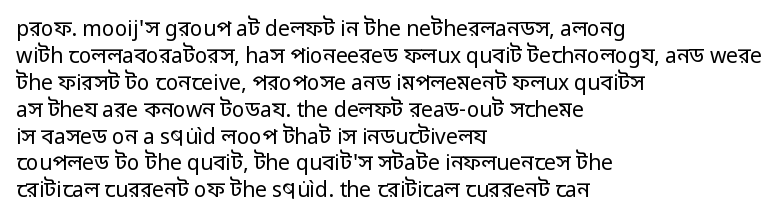
Q: Is the text bold? A: No.
Q: Is the text italic (slanted)? A: No, it is upright.
Q: Is the text underlined? A: No.
Q: How is the paragraph aligned? A: Left-aligned.
Q: Is the spacing between letters normal or unusually wide? A: Normal.
Q: Is the spacing between lines tight, normal or loose? A: Normal.
